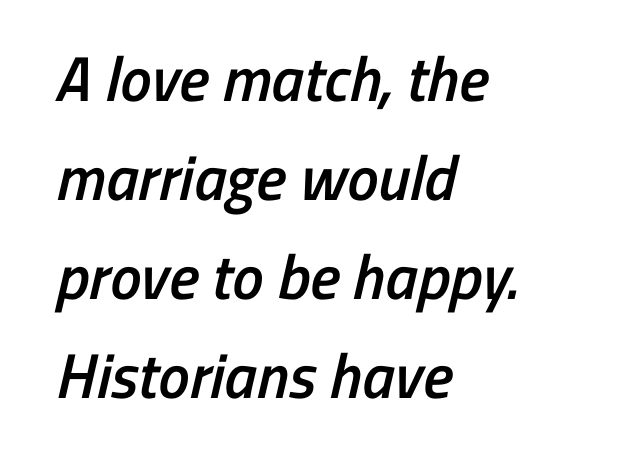
{"serif": "no", "bold": "semi", "weight": "semibold", "width": "condensed", "stroke_contrast": "low", "x_height": "medium", "monospaced": "no", "underline": "no", "align": "left", "line_spacing": "normal", "line_spacing_ratio": 1.57, "letter_spacing": "normal", "letter_spacing_em": 0.0, "glyph_px": 63}
